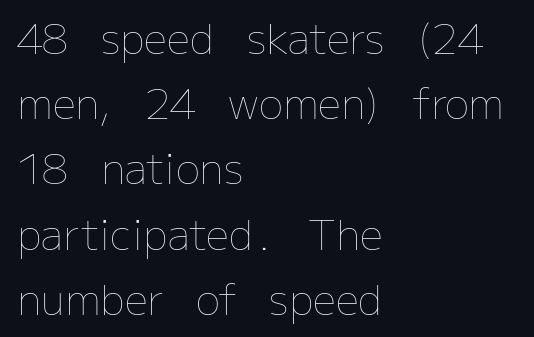
The font sits on the lighter half of the weight spectrum, regular included. Only glyphs here, with clear space below each row. This is the regular roman posture of the typeface. Letter spacing: default. Honestly, the row spacing looks completely unremarkable. Teacher's note: observe the even left margin — that is flush-left alignment.
